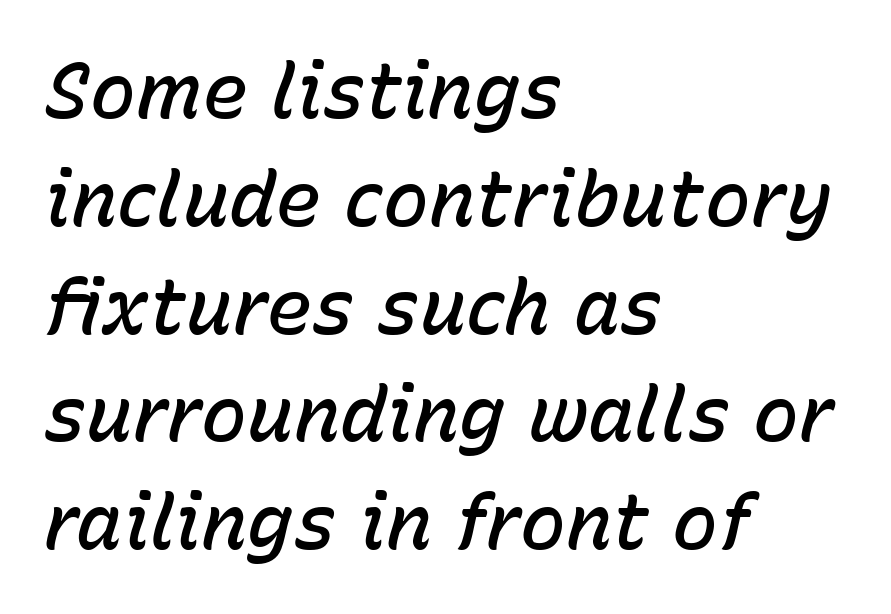
{"italic": "yes", "lean": "right", "slant_degrees": 15, "bold": "semi", "weight": "semibold", "width": "normal", "stroke_contrast": "low", "x_height": "medium", "monospaced": "no", "underline": "no", "align": "left", "line_spacing": "normal", "line_spacing_ratio": 1.4, "letter_spacing": "normal", "letter_spacing_em": 0.0, "glyph_px": 77}
